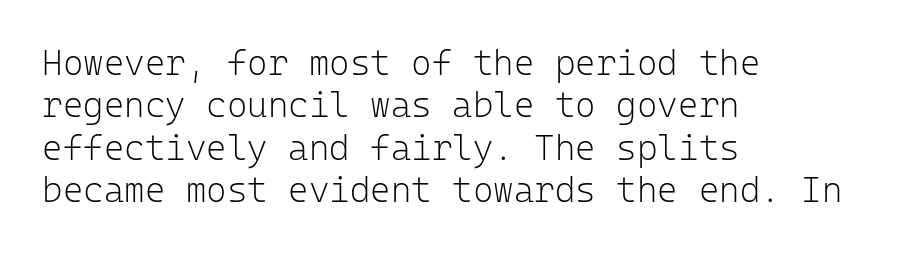
Q: Is the text bold? A: No.
Q: Is the text italic (slanted)? A: No, it is upright.
Q: Is the typeface a serif or a sans-serif typeface? A: Sans-serif.
Q: Is the text underlined? A: No.
Q: How is the paragraph aligned? A: Left-aligned.
Q: Is the spacing between letters normal or unusually wide? A: Normal.
Q: Width (condensed, normal, or wide)? A: Normal.
Q: Stroke contrast? A: Low.
Q: x-height? A: Medium.
Q: Monospaced? A: Yes.
